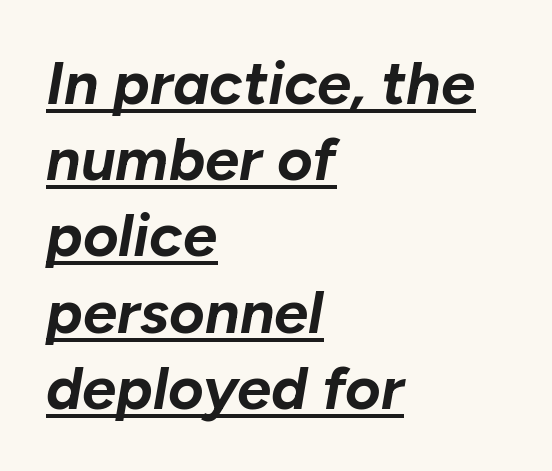
{"italic": "yes", "lean": "right", "slant_degrees": 10, "bold": "yes", "weight": "bold", "width": "normal", "stroke_contrast": "low", "x_height": "medium", "monospaced": "no", "underline": "yes", "align": "left", "line_spacing": "normal", "line_spacing_ratio": 1.25, "letter_spacing": "normal", "letter_spacing_em": 0.0, "glyph_px": 61}
